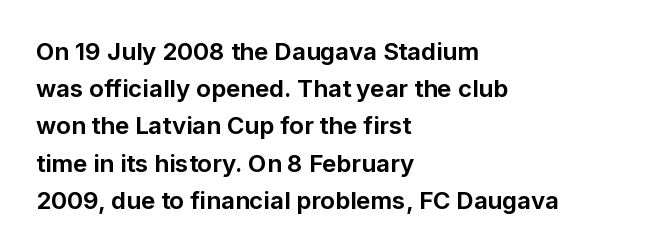
{"italic": "no", "bold": "yes", "underline": "no", "align": "left", "line_spacing": "normal", "line_spacing_ratio": 1.55, "letter_spacing": "normal", "letter_spacing_em": 0.0, "glyph_px": 24}
